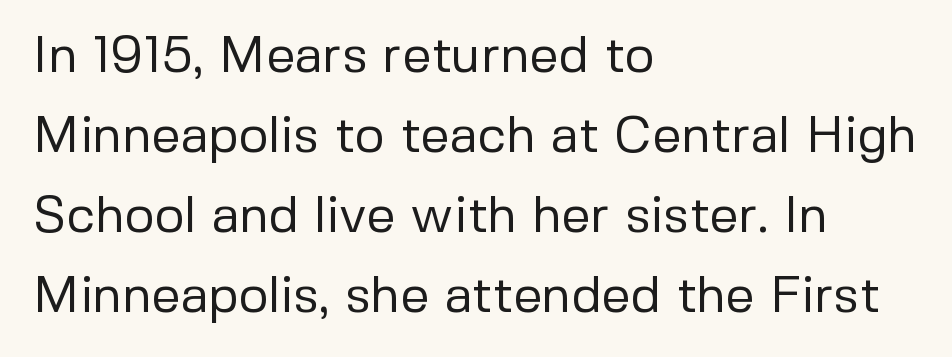
Left-aligned paragraph, ragged on the right. The line texture is even and compact thanks to regular tracking. Does the leading feel generous? No, just average. The letters carry no serifs — their stems end cleanly without finishing strokes. Bold? No — there's no thickening of the strokes.
